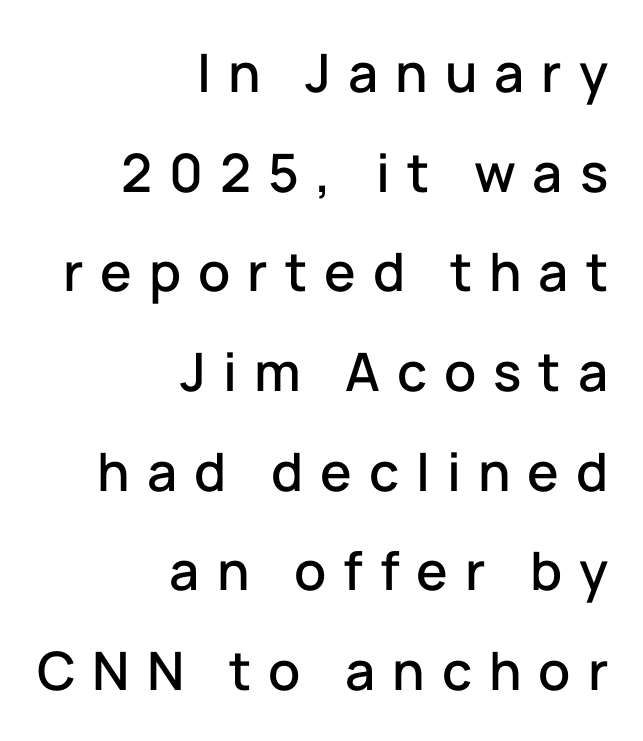
The image shows 53 px sans-serif type, upright; set right-aligned, line spacing 1.88x, unusually wide letter spacing (+0.32 em), not underlined; low stroke contrast and a medium x-height.
